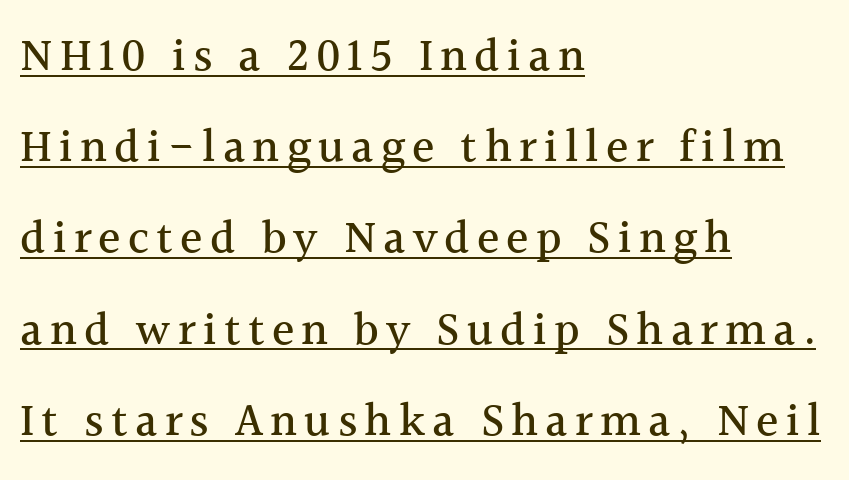
The image shows 47 px serif type, upright; set left-aligned, loose line spacing (1.94x), underlined; a medium x-height.
